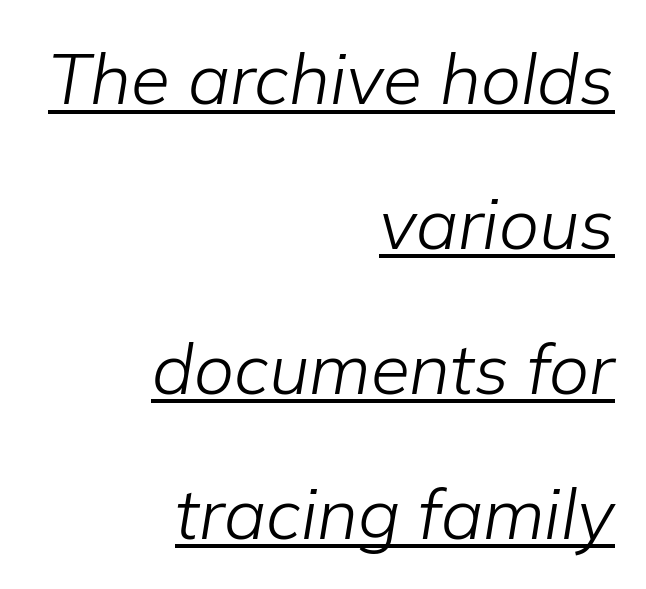
Q: Is the text bold? A: No.
Q: Is the text italic (slanted)? A: Yes, it leans right by about 9 degrees.
Q: Is the text underlined? A: Yes.
Q: How is the paragraph aligned? A: Right-aligned.
Q: Is the spacing between letters normal or unusually wide? A: Normal.
Q: Is the spacing between lines tight, normal or loose? A: Loose.
Q: Width (condensed, normal, or wide)? A: Normal.
Q: Stroke contrast? A: Low.
Q: x-height? A: Medium.
Q: Monospaced? A: No.
